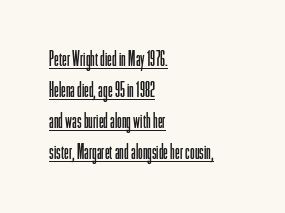
The image shows 21 px text type, upright; set left-aligned, normal line spacing (1.47x), normal letter spacing, underlined.
